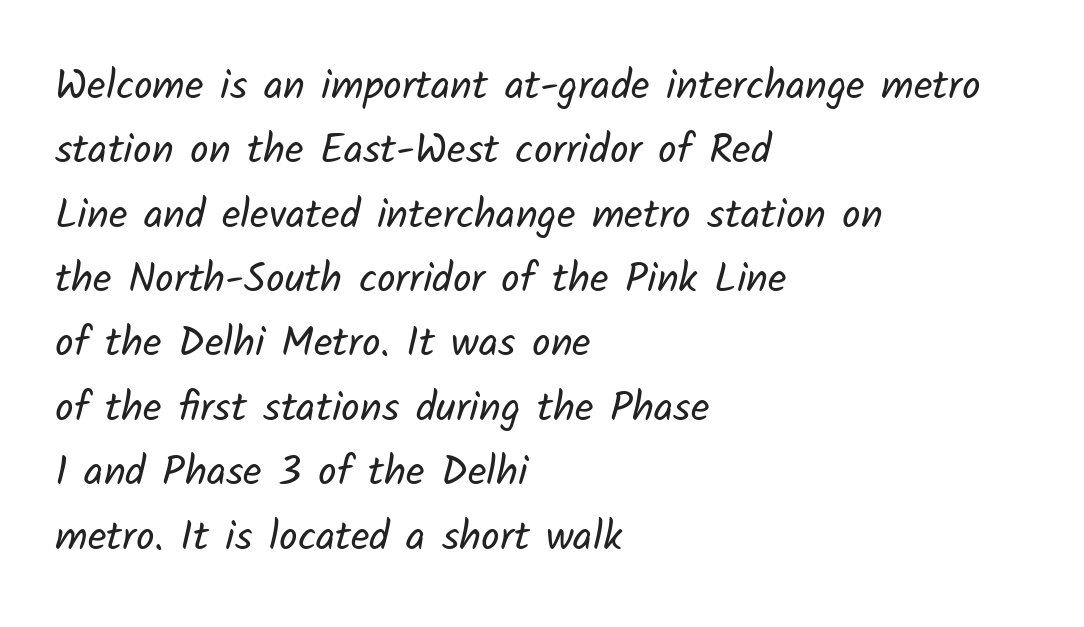
Q: Is the text bold? A: No.
Q: Is the typeface a serif or a sans-serif typeface? A: Sans-serif.
Q: Is the text underlined? A: No.
Q: How is the paragraph aligned? A: Left-aligned.
Q: Is the spacing between letters normal or unusually wide? A: Normal.
Q: Is the spacing between lines tight, normal or loose? A: Normal.
Q: Width (condensed, normal, or wide)? A: Normal.
Q: Stroke contrast? A: Low.
Q: x-height? A: Medium.
Q: Monospaced? A: No.
